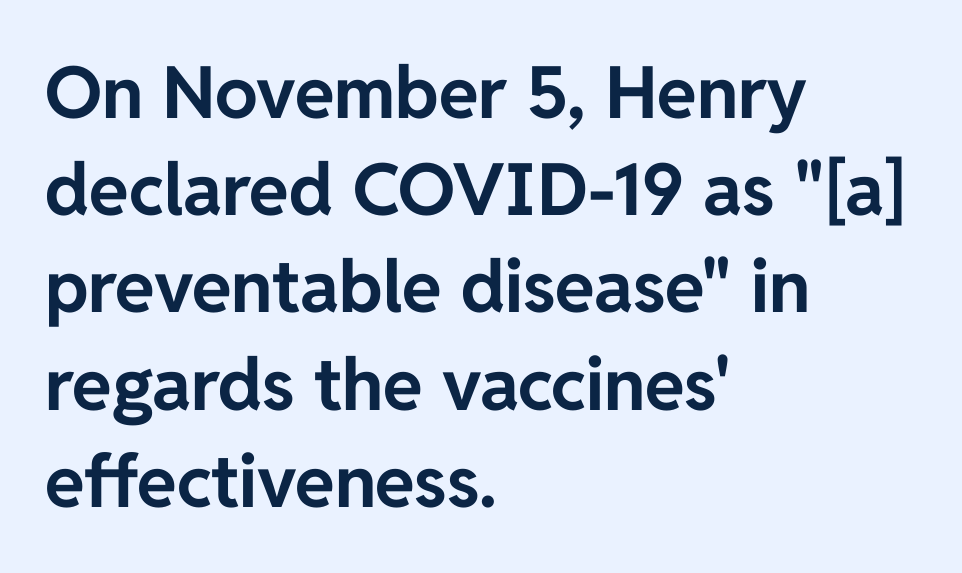
Is this a sans? Yes — the strokes have no serifs. The setting favours the left margin, as ordinary paragraphs usually do. Think of a printed novel: that variable character pitch is what you see here. Notice how thick the strokes are: this is what a full bold looks like. The typography opts for an upright posture over an oblique one. Unmarked baselines from the first word to the last.
